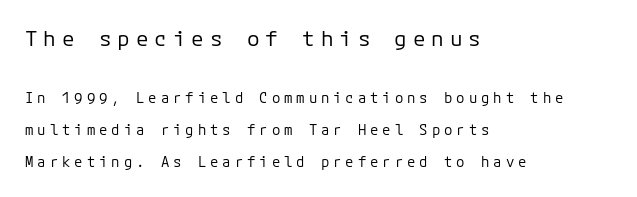
Q: Is the text bold? A: No.
Q: Is the text italic (slanted)? A: No, it is upright.
Q: Is the text underlined? A: No.
Q: How is the paragraph aligned? A: Left-aligned.
Q: Is the spacing between letters normal or unusually wide? A: Unusually wide.
Q: Is the spacing between lines tight, normal or loose? A: Loose.
Q: Which block of text is set in a larger size, the first (top) or the second (bottom)? A: The first (top) one.
